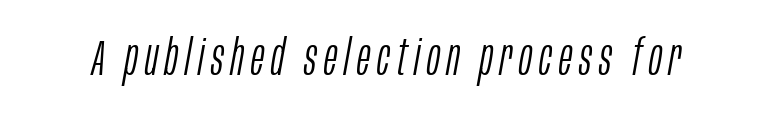
The weight would be labelled regular, book, light, or lighter still. Underline: absent. The axis of the letterforms is tilted away from vertical. Varying glyph widths throughout — classic text-font behaviour.
